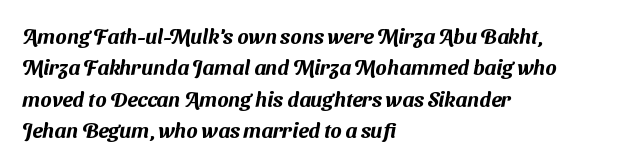
The image shows 21 px text type; set left-aligned, normal line spacing (1.49x), normal letter spacing, not underlined.
